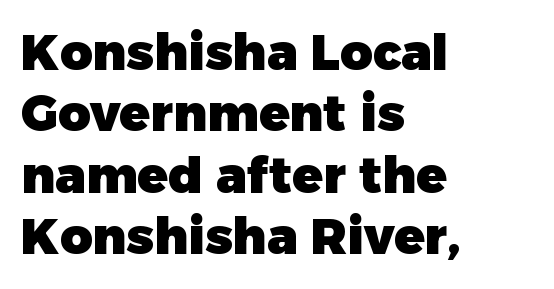
You can tell from the bare stems that sans-serif type was used. The passage is arranged the way most books set body copy — flush left. Proportional: the letters do not fall into vertical columns. A typesetter would mark this as roman, not italic. Here the glyphs are tracked normally, forming tight word shapes. This rendering features lettering with no underline.
